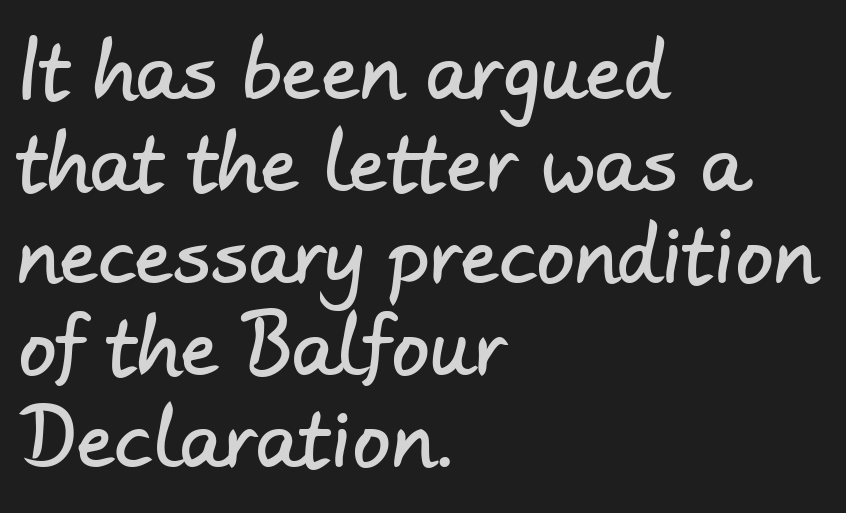
{"serif": "no", "width": "normal", "stroke_contrast": "low", "x_height": "small", "monospaced": "no", "underline": "no", "align": "left", "line_spacing_ratio": 1.21, "letter_spacing": "normal", "letter_spacing_em": 0.0, "glyph_px": 76}
